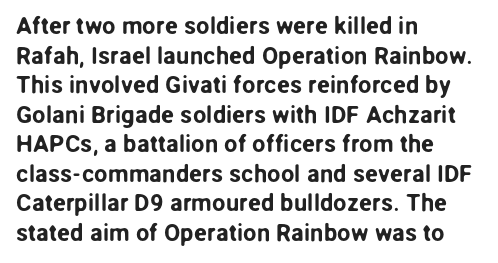
The image shows 24 px text type, upright; set left-aligned, line spacing 1.23x, normal letter spacing, not underlined.
